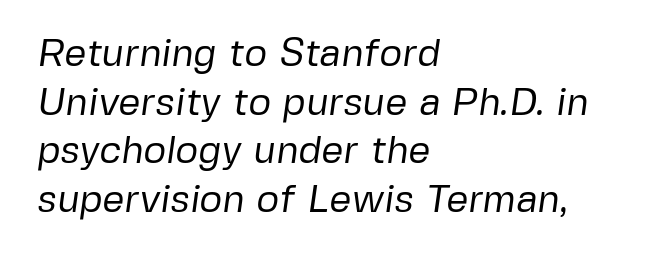
The image shows 39 px regular-weight sans-serif type; set left-aligned, normal line spacing (1.25x), normal letter spacing, not underlined; low stroke contrast and a medium x-height.
